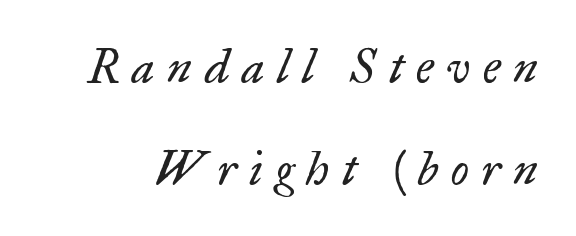
{"serif": "yes", "italic": "yes", "lean": "right", "slant_degrees": 17, "bold": "no", "weight": "regular", "width": "normal", "stroke_contrast": "low", "x_height": "small", "monospaced": "no", "underline": "no", "line_spacing": "loose", "line_spacing_ratio": 2.17, "letter_spacing": "wide", "letter_spacing_em": 0.27, "glyph_px": 47}
